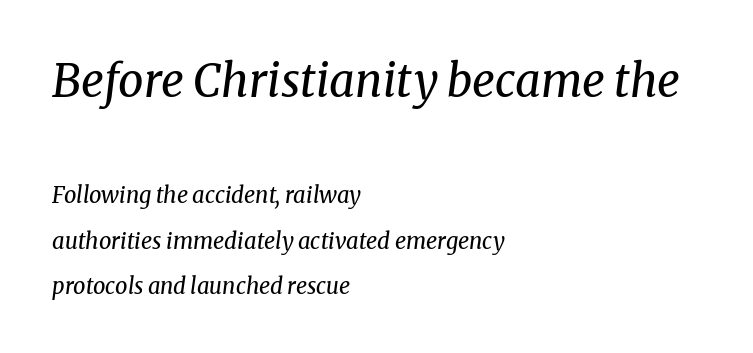
{"serif": "yes", "italic": "yes", "lean": "right", "slant_degrees": 8, "bold": "no", "weight": "regular", "width": "normal", "stroke_contrast": "medium", "x_height": "medium", "monospaced": "no", "underline": "no", "align": "left", "line_spacing": "loose", "line_spacing_ratio": 2.07, "letter_spacing": "normal", "letter_spacing_em": 0.0, "larger_block": "first", "size_ratio": 2.05, "glyph_px": 45}
